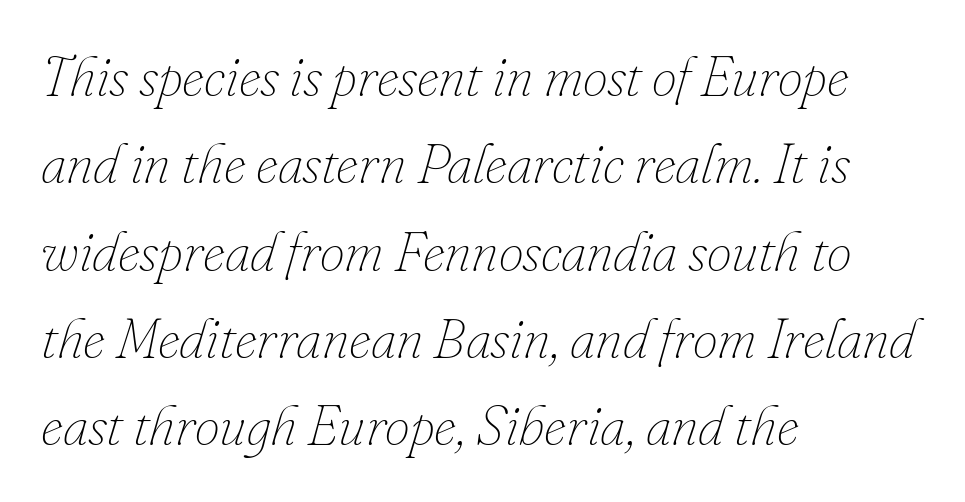
The image shows 56 px thin type, italic (leaning right); set left-aligned, normal line spacing (1.56x), normal letter spacing, not underlined; low stroke contrast and a small x-height.
